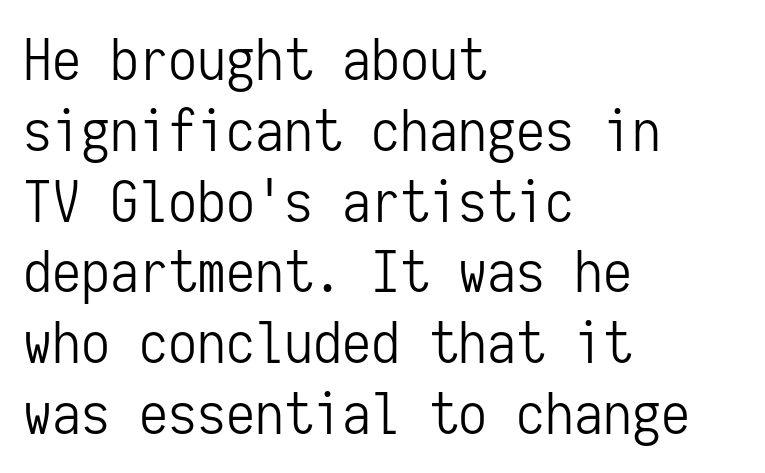
{"serif": "no", "italic": "no", "bold": "no", "weight": "light", "width": "condensed", "stroke_contrast": "low", "x_height": "medium", "monospaced": "yes", "underline": "no", "align": "left", "line_spacing_ratio": 1.22, "letter_spacing": "normal", "letter_spacing_em": 0.0, "glyph_px": 58}
